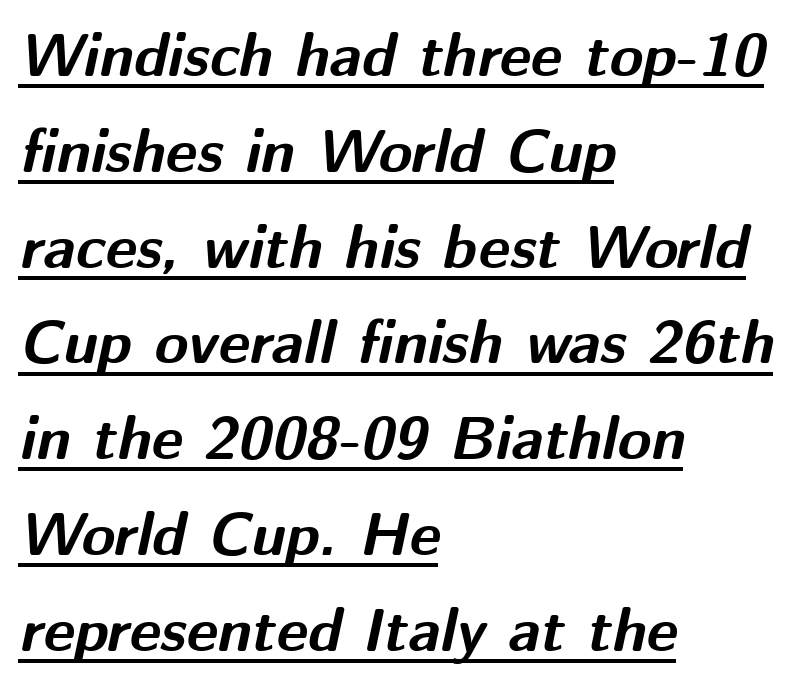
The image shows 61 px bold type, italic (leaning right); set left-aligned, normal line spacing (1.57x), normal letter spacing, underlined; medium stroke contrast and a medium x-height.
